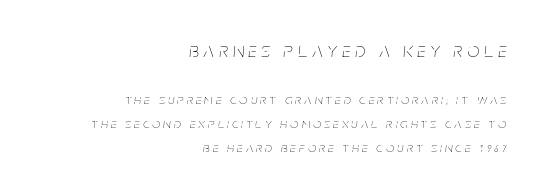
{"italic": "yes", "lean": "right", "slant_degrees": 5, "bold": "no", "underline": "no", "align": "right", "line_spacing_ratio": 1.72, "letter_spacing": "wide", "letter_spacing_em": 0.24, "larger_block": "first", "size_ratio": 1.5, "glyph_px": 21}
